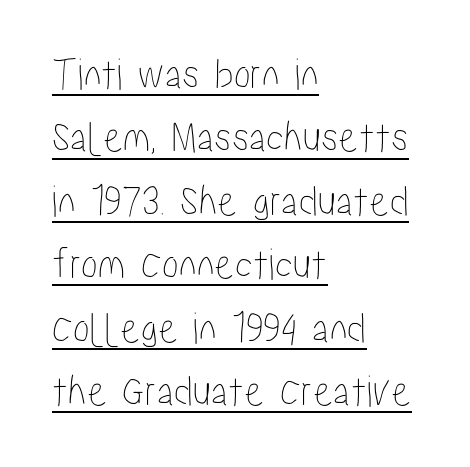
{"italic": "no", "width": "condensed", "stroke_contrast": "low", "x_height": "medium", "monospaced": "no", "underline": "yes", "align": "left", "line_spacing": "normal", "line_spacing_ratio": 1.41, "letter_spacing": "normal", "letter_spacing_em": 0.0, "glyph_px": 45}
